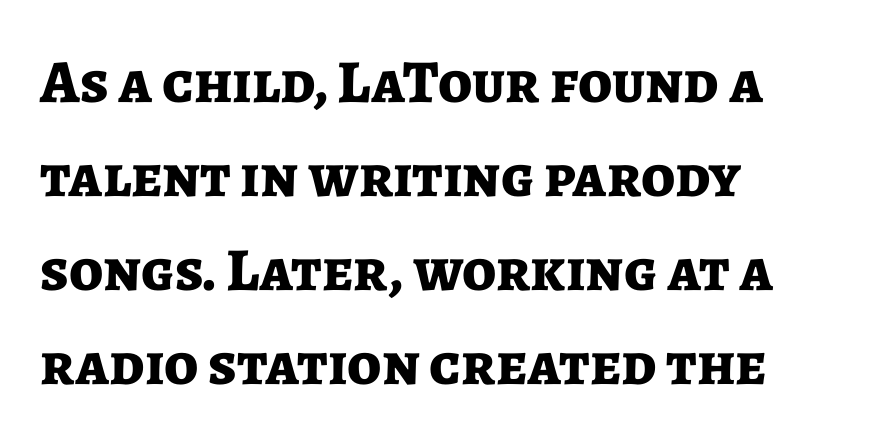
The image shows 61 px bold sans-serif type, upright; set left-aligned, normal line spacing (1.54x), normal letter spacing, not underlined; low stroke contrast and a medium x-height.
